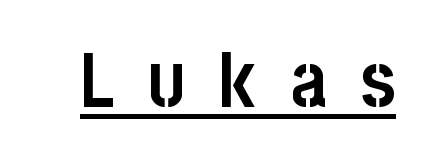
Short note: letters widely spaced. This is heavy type, rendered in bold. A typesetter would mark this as roman, not italic. Do the characters align in a grid? No, the font is proportional.
